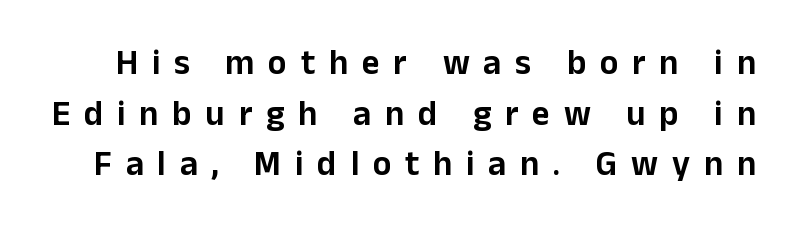
The image shows 35 px sans-serif type, upright; set normal line spacing (1.45x), unusually wide letter spacing (+0.39 em), not underlined; low stroke contrast and a medium x-height.
